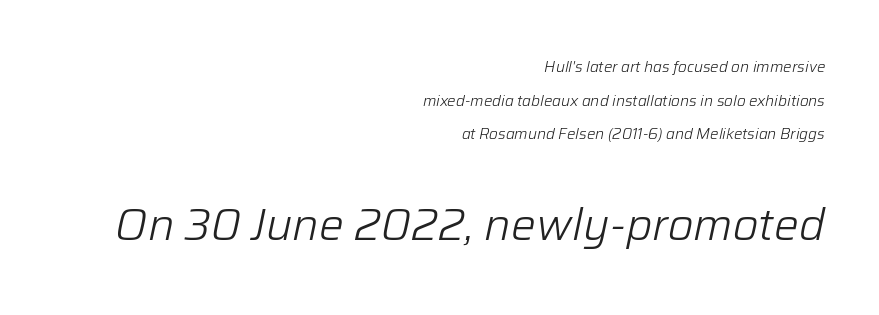
The image shows 44 px light type, italic (leaning right); set right-aligned, loose line spacing (2.25x), normal letter spacing, not underlined; the second (bottom) block is 2.93x larger; low stroke contrast and a medium x-height.
